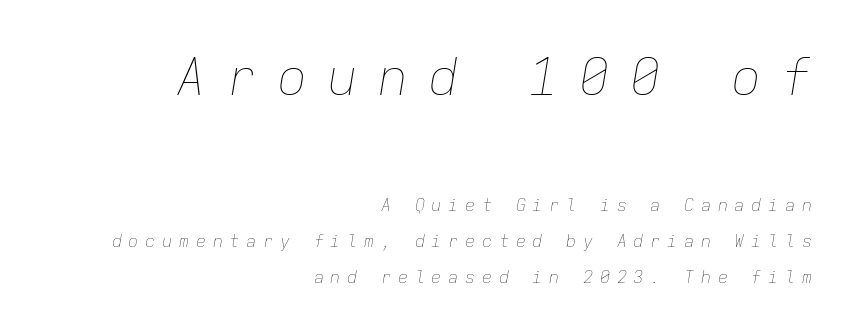
Q: Is the text bold? A: No.
Q: Is the text italic (slanted)? A: Yes, it leans right by about 9 degrees.
Q: Is the text underlined? A: No.
Q: How is the paragraph aligned? A: Right-aligned.
Q: Is the spacing between letters normal or unusually wide? A: Unusually wide.
Q: Is the spacing between lines tight, normal or loose? A: Loose.
Q: Which block of text is set in a larger size, the first (top) or the second (bottom)? A: The first (top) one.
Q: Width (condensed, normal, or wide)? A: Normal.
Q: Stroke contrast? A: Low.
Q: x-height? A: Medium.
Q: Monospaced? A: Yes.
